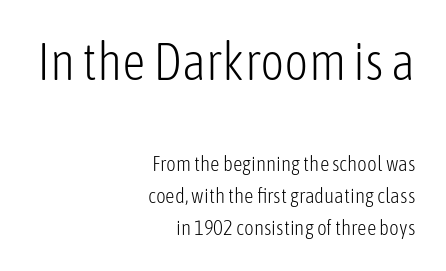
Visually, the top section dominates because its glyphs are scaled up. Does the copy run flush right? Yes — the right margin is perfectly even. Note: no serifs on the glyphs. The rendering keeps characters at their native spacing.
